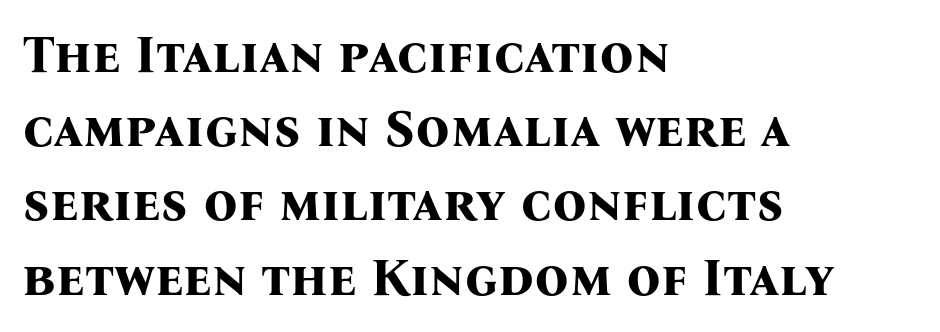
Q: Is the text bold? A: Yes.
Q: Is the text italic (slanted)? A: No, it is upright.
Q: Is the typeface a serif or a sans-serif typeface? A: Serif.
Q: Is the text underlined? A: No.
Q: How is the paragraph aligned? A: Left-aligned.
Q: Is the spacing between letters normal or unusually wide? A: Normal.
Q: Is the spacing between lines tight, normal or loose? A: Normal.
Q: Width (condensed, normal, or wide)? A: Normal.
Q: Stroke contrast? A: Medium.
Q: x-height? A: Medium.
Q: Monospaced? A: No.
